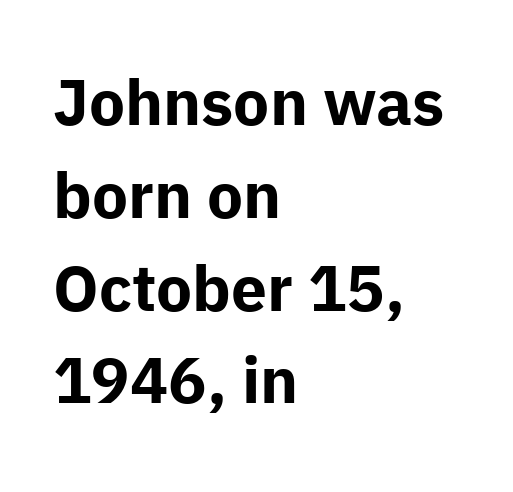
{"serif": "no", "italic": "no", "bold": "yes", "weight": "bold", "width": "normal", "stroke_contrast": "low", "x_height": "medium", "monospaced": "no", "underline": "no", "align": "left", "line_spacing": "normal", "line_spacing_ratio": 1.45, "letter_spacing": "normal", "letter_spacing_em": 0.0, "glyph_px": 64}
